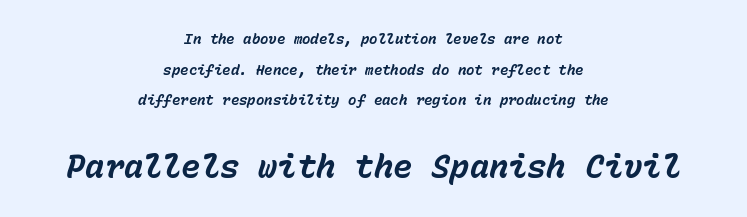
The image shows 32 px bold type, italic (leaning right), monospaced; set centered, loose line spacing (2.18x), normal letter spacing, not underlined; the second (bottom) block is 2.29x larger; low stroke contrast and a medium x-height.
